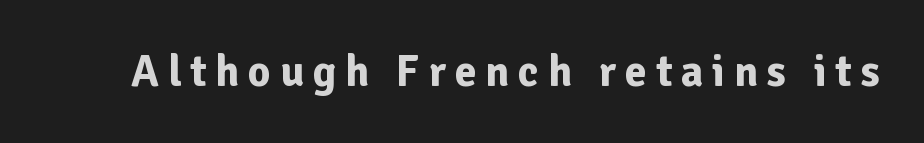
{"serif": "no", "italic": "no", "bold": "yes", "weight": "bold", "width": "normal", "stroke_contrast": "low", "x_height": "medium", "monospaced": "no", "underline": "no", "letter_spacing": "wide", "letter_spacing_em": 0.2, "glyph_px": 44}
